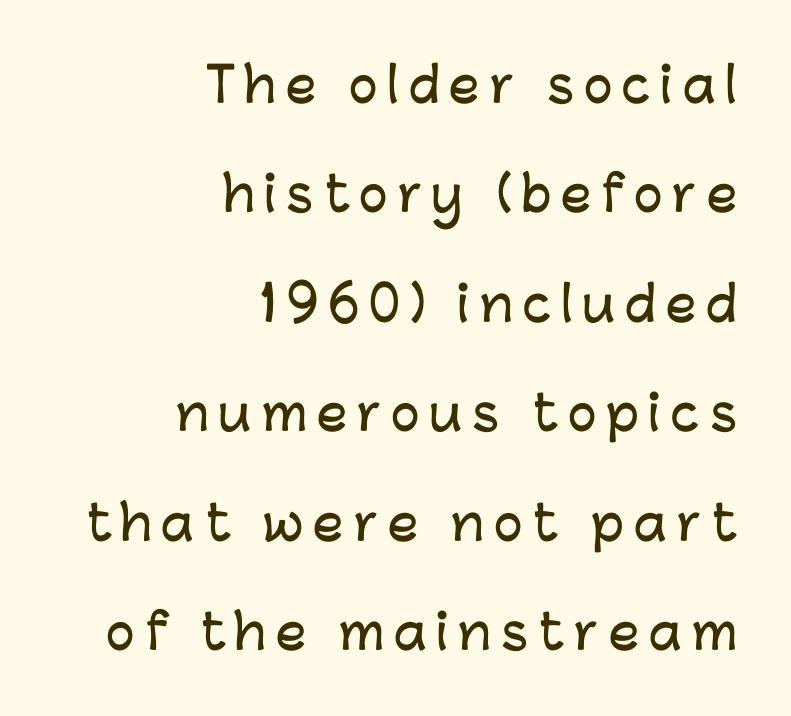
The image shows 48 px sans-serif type, upright; set right-aligned, loose line spacing (2.28x), unusually wide letter spacing (+0.21 em), not underlined; low stroke contrast and a medium x-height.
